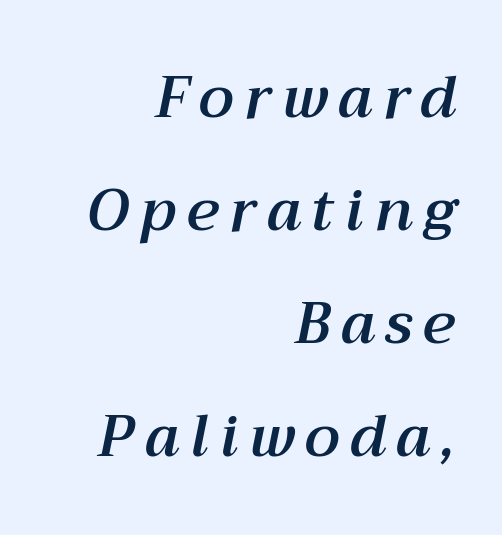
Beneath every word, the page is bare. You can tell it's italic because the verticals aren't actually vertical. Every row of glyphs terminates at an identical x-position on the right. Think of a printed novel: that variable character pitch is what you see here. Compared with typical paragraphs, the rows here are farther apart.
